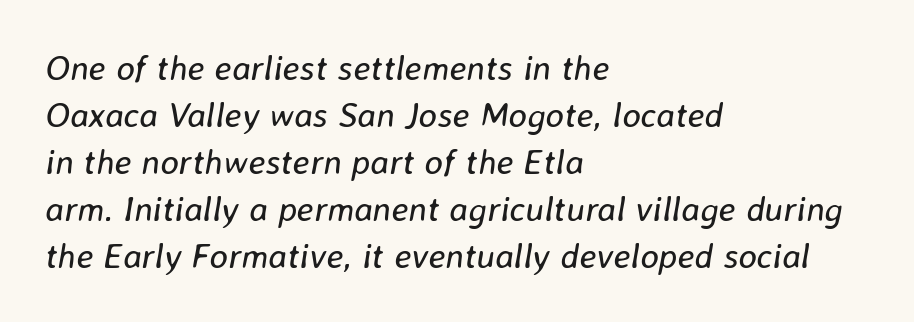
Q: Is the text bold? A: No.
Q: Is the text italic (slanted)? A: Yes, it leans right by about 8 degrees.
Q: Is the text underlined? A: No.
Q: How is the paragraph aligned? A: Left-aligned.
Q: Is the spacing between letters normal or unusually wide? A: Normal.
Q: Is the spacing between lines tight, normal or loose? A: Normal.
Q: Width (condensed, normal, or wide)? A: Normal.
Q: Stroke contrast? A: Low.
Q: x-height? A: Medium.
Q: Monospaced? A: No.
